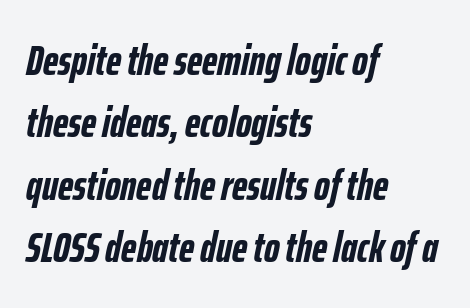
The image shows 43 px semibold, condensed type, italic (leaning right); set left-aligned, normal line spacing (1.45x), normal letter spacing, not underlined; low stroke contrast and a medium x-height.
